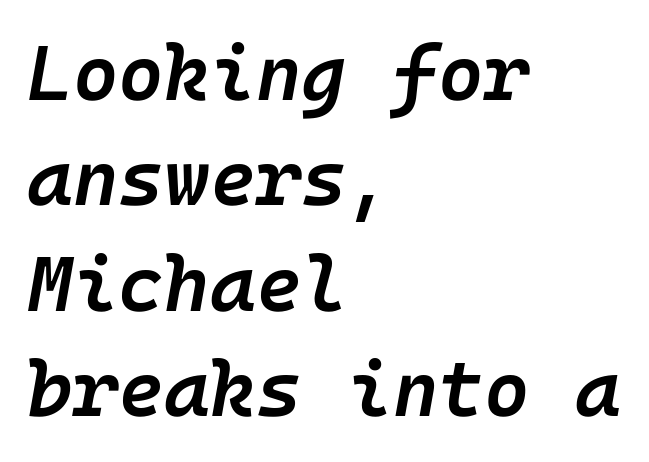
Compared with an ordinary text face, these strokes are moderately heavier — a semibold. Anything drawn beneath the words? Only blank space. Rendered with sloped, italic letterforms. The tracking reads as untouched default to a designer's eye.
